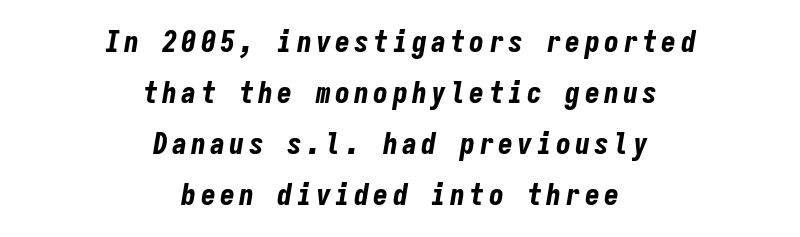
{"italic": "yes", "lean": "right", "slant_degrees": 9, "bold": "yes", "weight": "bold", "width": "condensed", "stroke_contrast": "low", "x_height": "medium", "monospaced": "yes", "underline": "no", "align": "center", "line_spacing": "normal", "line_spacing_ratio": 1.7, "glyph_px": 30}
